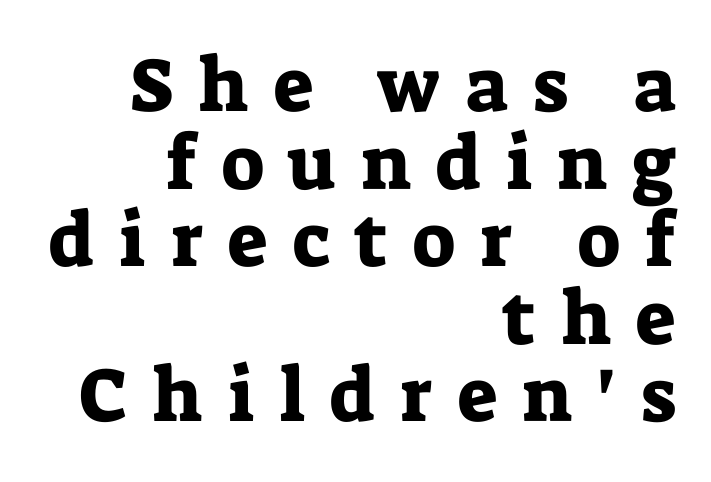
The image shows 76 px serif type, upright; set right-aligned, tight line spacing (1.02x), unusually wide letter spacing (+0.33 em), not underlined; low stroke contrast and a medium x-height.
